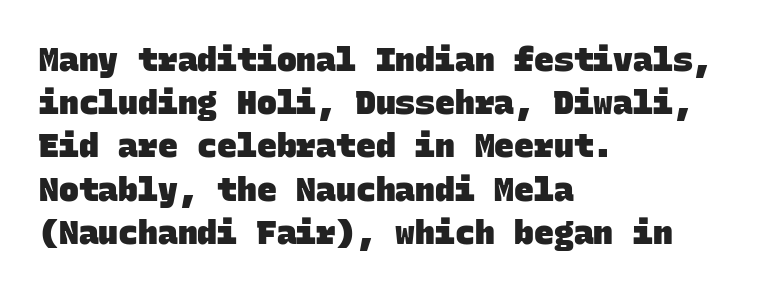
Q: Is the text bold? A: Yes.
Q: Is the typeface a serif or a sans-serif typeface? A: Sans-serif.
Q: Is the text underlined? A: No.
Q: How is the paragraph aligned? A: Left-aligned.
Q: Is the spacing between letters normal or unusually wide? A: Normal.
Q: Is the spacing between lines tight, normal or loose? A: Normal.
Q: Width (condensed, normal, or wide)? A: Normal.
Q: Stroke contrast? A: Low.
Q: x-height? A: Large.
Q: Monospaced? A: Yes.
